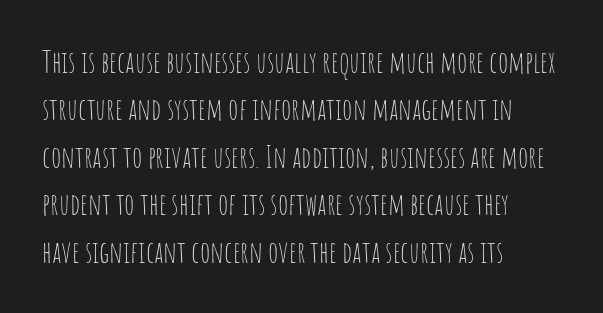
Looks like regular typesetting: each glyph gets only the width it needs. In terms of letterform style, serifs are entirely absent. Underline: absent. Heaviness? Minimal to ordinary, like unemphasized prose. Does the lettering tilt? It doesn't — this is upright.
